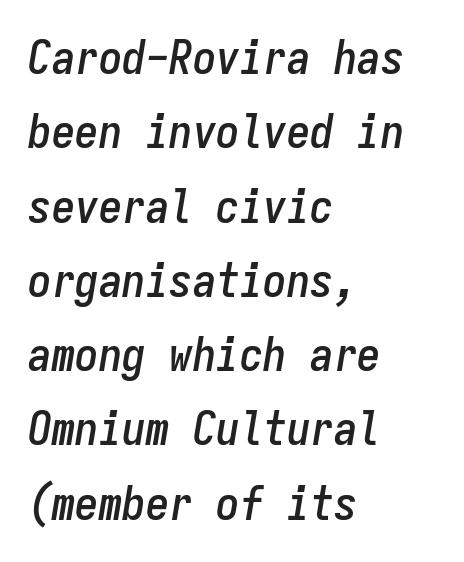
{"italic": "yes", "lean": "right", "slant_degrees": 9, "width": "condensed", "stroke_contrast": "low", "x_height": "medium", "monospaced": "yes", "underline": "no", "align": "left", "line_spacing": "normal", "line_spacing_ratio": 1.58, "letter_spacing": "normal", "letter_spacing_em": 0.0, "glyph_px": 47}
